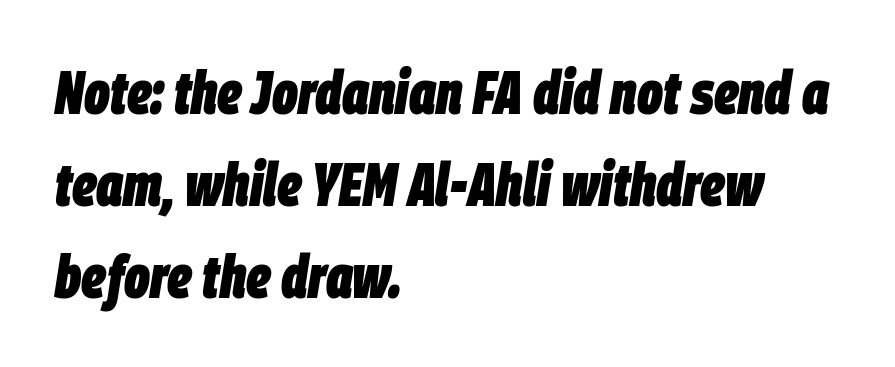
The image shows 60 px heavy, condensed type, italic (leaning right); set left-aligned, normal line spacing (1.53x), normal letter spacing, not underlined; low stroke contrast and a large x-height.
